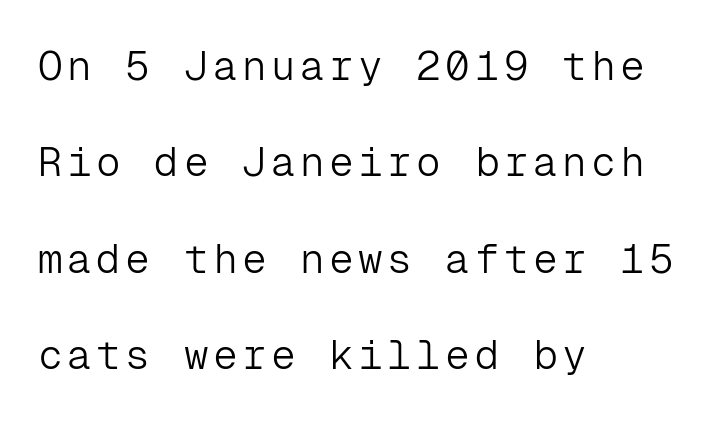
The image shows 41 px light sans-serif type, upright, monospaced; set left-aligned, loose line spacing (2.35x), not underlined; low stroke contrast and a medium x-height.
